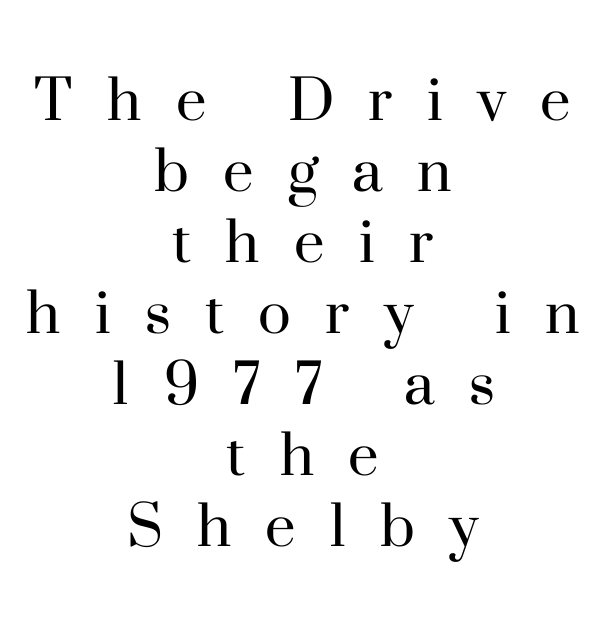
Q: Is the text bold? A: No.
Q: Is the text italic (slanted)? A: No, it is upright.
Q: Is the typeface a serif or a sans-serif typeface? A: Serif.
Q: Is the text underlined? A: No.
Q: How is the paragraph aligned? A: Centered.
Q: Is the spacing between letters normal or unusually wide? A: Unusually wide.
Q: Is the spacing between lines tight, normal or loose? A: Tight.
Q: Width (condensed, normal, or wide)? A: Normal.
Q: Stroke contrast? A: High.
Q: x-height? A: Small.
Q: Monospaced? A: No.
